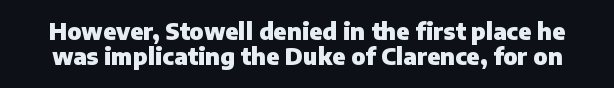
{"italic": "no", "bold": "yes", "underline": "no", "line_spacing": "tight", "line_spacing_ratio": 1.09, "letter_spacing": "normal", "letter_spacing_em": 0.0, "glyph_px": 23}
